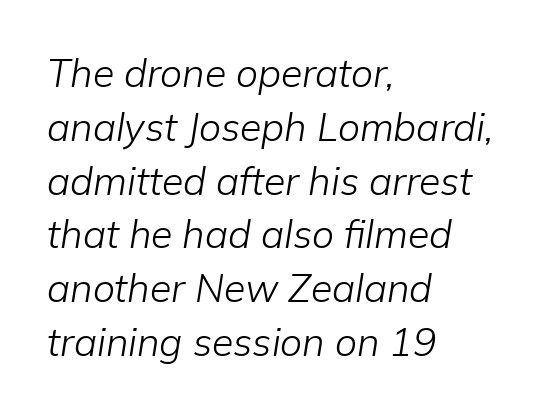
Honestly, the row spacing looks completely unremarkable. Layout note: lines flush left. The rendering applies a slant to the glyphs. Check under the words: just untouched page. Letter spacing: default.
